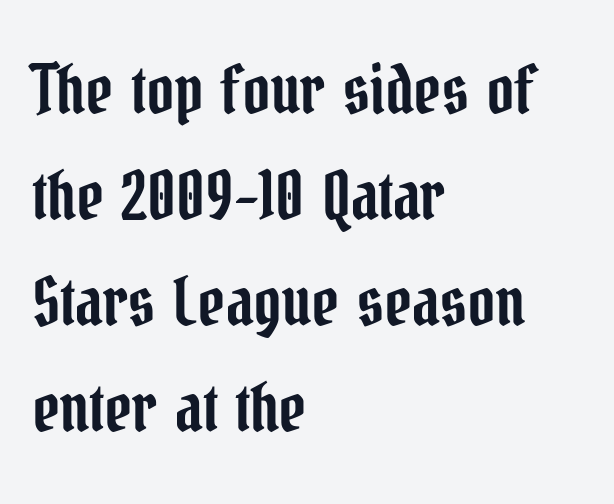
The typography opts for an upright posture over an oblique one. The space directly below the letters is spotless. Examine the stroke ends and you'll spot serifs. You could call the tracking neutral — neither tight nor loose. Reading down the column, the eye jumps a familiar distance to each next line. Looks like regular typesetting: each glyph gets only the width it needs.
